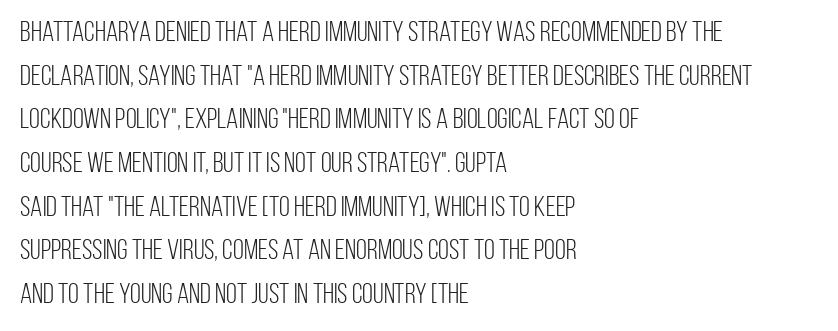
Q: Is the text bold? A: No.
Q: Is the text italic (slanted)? A: No, it is upright.
Q: Is the typeface a serif or a sans-serif typeface? A: Sans-serif.
Q: Is the text underlined? A: No.
Q: How is the paragraph aligned? A: Left-aligned.
Q: Is the spacing between letters normal or unusually wide? A: Normal.
Q: Is the spacing between lines tight, normal or loose? A: Normal.
Q: Width (condensed, normal, or wide)? A: Condensed.
Q: Stroke contrast? A: Low.
Q: x-height? A: Large.
Q: Monospaced? A: No.
